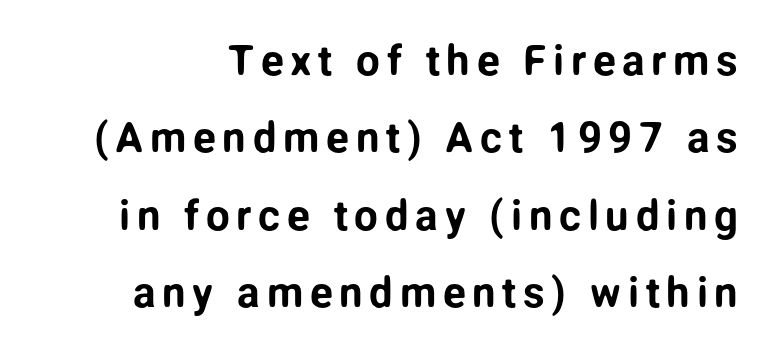
Q: Is the text italic (slanted)? A: No, it is upright.
Q: Is the typeface a serif or a sans-serif typeface? A: Sans-serif.
Q: Is the text underlined? A: No.
Q: Width (condensed, normal, or wide)? A: Normal.
Q: Stroke contrast? A: Low.
Q: x-height? A: Medium.
Q: Monospaced? A: No.
